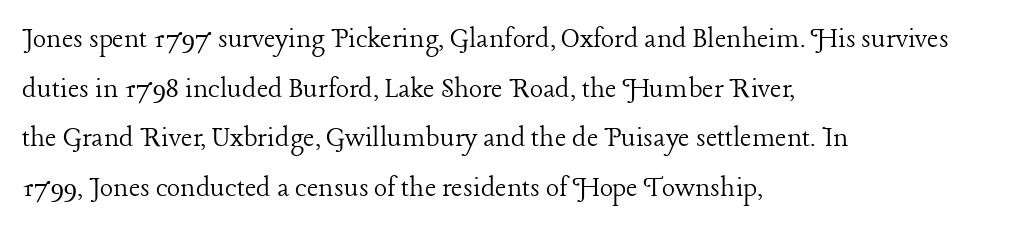
Q: Is the text bold? A: No.
Q: Is the text italic (slanted)? A: No, it is upright.
Q: Is the typeface a serif or a sans-serif typeface? A: Serif.
Q: Is the text underlined? A: No.
Q: How is the paragraph aligned? A: Left-aligned.
Q: Is the spacing between letters normal or unusually wide? A: Normal.
Q: Is the spacing between lines tight, normal or loose? A: Normal.
Q: Width (condensed, normal, or wide)? A: Normal.
Q: Stroke contrast? A: Low.
Q: x-height? A: Medium.
Q: Monospaced? A: No.
